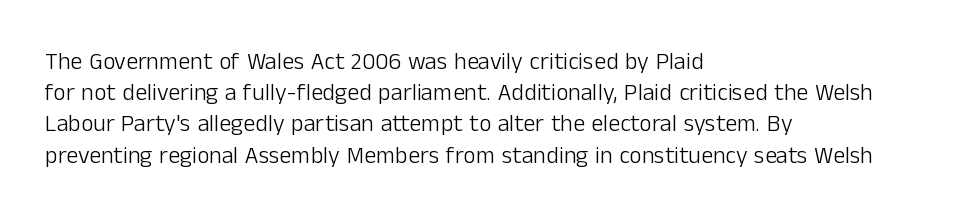
{"italic": "no", "bold": "no", "underline": "no", "align": "left", "line_spacing": "normal", "line_spacing_ratio": 1.3, "letter_spacing": "normal", "letter_spacing_em": 0.0, "glyph_px": 24}
